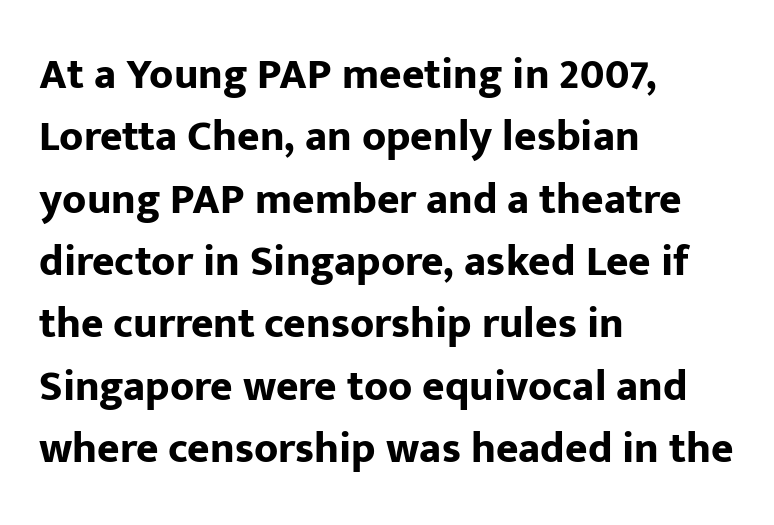
Q: Is the text bold? A: Yes.
Q: Is the text italic (slanted)? A: No, it is upright.
Q: Is the typeface a serif or a sans-serif typeface? A: Sans-serif.
Q: Is the text underlined? A: No.
Q: How is the paragraph aligned? A: Left-aligned.
Q: Is the spacing between letters normal or unusually wide? A: Normal.
Q: Is the spacing between lines tight, normal or loose? A: Normal.
Q: Width (condensed, normal, or wide)? A: Normal.
Q: Stroke contrast? A: Low.
Q: x-height? A: Medium.
Q: Monospaced? A: No.
